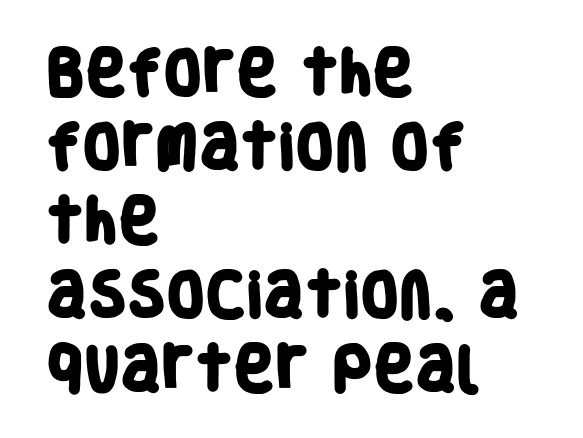
The image shows 50 px heavy, condensed sans-serif type; set left-aligned, normal line spacing (1.48x), normal letter spacing, not underlined; low stroke contrast and a large x-height.
